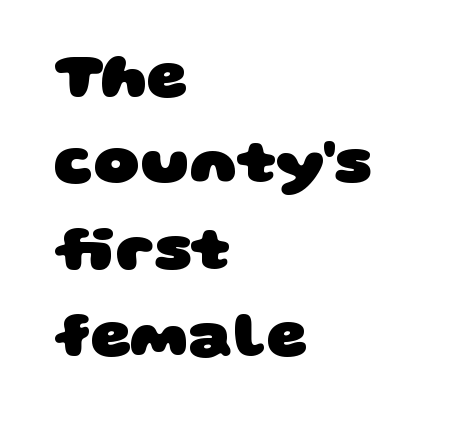
The image shows 63 px heavy, wide sans-serif type; set left-aligned, normal line spacing (1.37x), normal letter spacing, not underlined; low stroke contrast and a large x-height.
